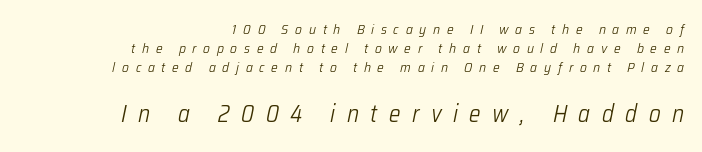
{"italic": "yes", "lean": "right", "slant_degrees": 12, "bold": "no", "underline": "no", "align": "right", "line_spacing": "normal", "line_spacing_ratio": 1.36, "letter_spacing": "wide", "letter_spacing_em": 0.48, "larger_block": "second", "size_ratio": 1.71, "glyph_px": 24}
